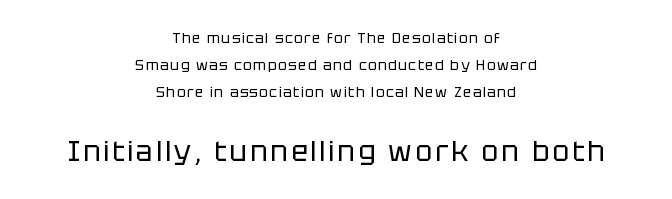
Q: Is the text bold? A: No.
Q: Is the text italic (slanted)? A: No, it is upright.
Q: Is the typeface a serif or a sans-serif typeface? A: Sans-serif.
Q: Is the text underlined? A: No.
Q: How is the paragraph aligned? A: Centered.
Q: Is the spacing between lines tight, normal or loose? A: Loose.
Q: Which block of text is set in a larger size, the first (top) or the second (bottom)? A: The second (bottom) one.
Q: Width (condensed, normal, or wide)? A: Normal.
Q: Stroke contrast? A: Low.
Q: x-height? A: Large.
Q: Monospaced? A: No.
